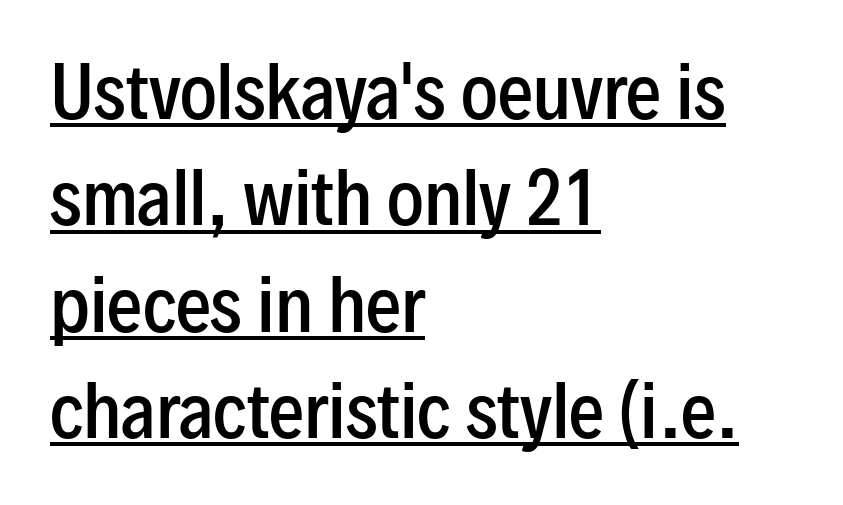
Q: Is the text bold? A: Semi-bold.
Q: Is the text italic (slanted)? A: No, it is upright.
Q: Is the typeface a serif or a sans-serif typeface? A: Sans-serif.
Q: Is the text underlined? A: Yes.
Q: How is the paragraph aligned? A: Left-aligned.
Q: Is the spacing between letters normal or unusually wide? A: Normal.
Q: Is the spacing between lines tight, normal or loose? A: Normal.
Q: Width (condensed, normal, or wide)? A: Condensed.
Q: Stroke contrast? A: Low.
Q: x-height? A: Medium.
Q: Monospaced? A: No.
